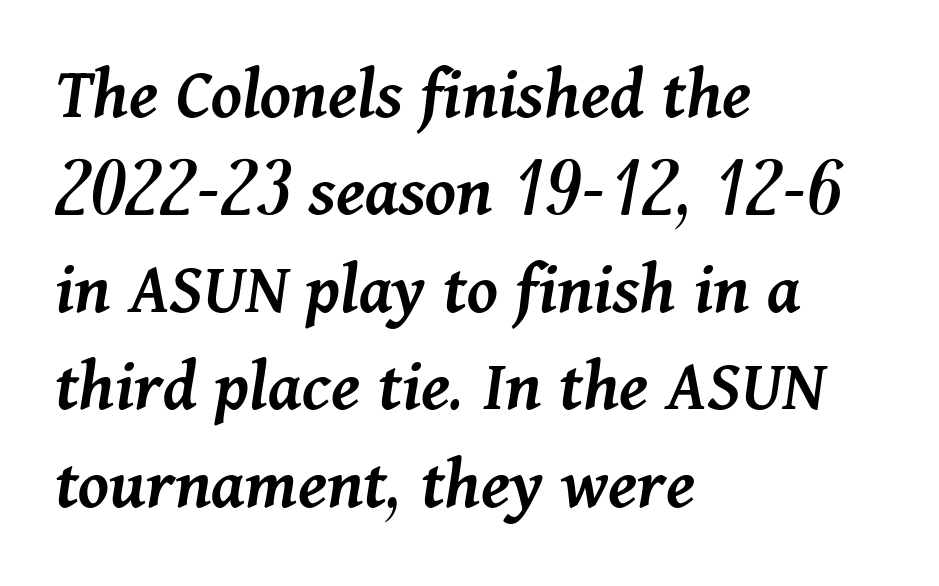
Spacing verdict: proportional, widths tailored to each character. How would I describe the line gaps? Plain and ordinary. The passage shown has conventional tracking throughout. Alignment: flush left. If you drew a line through each stem, it would be angled.
